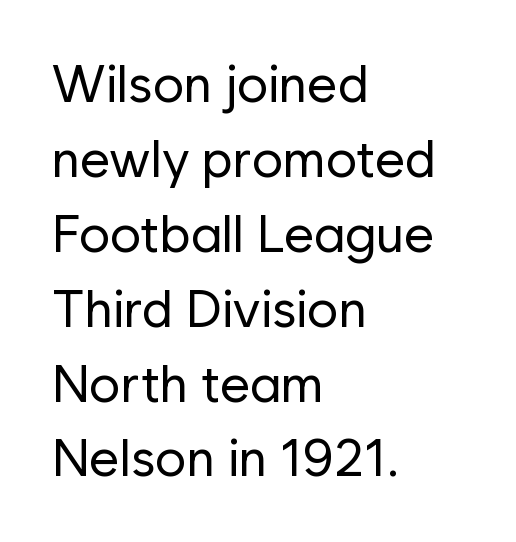
The text block is weighted toward the left margin, trailing off unevenly rightward. Check where the strokes stop: nothing finishes them off — pure sans. Spacing between characters is what you'd get straight out of the box. Reading down the column, the eye jumps a familiar distance to each next line.
